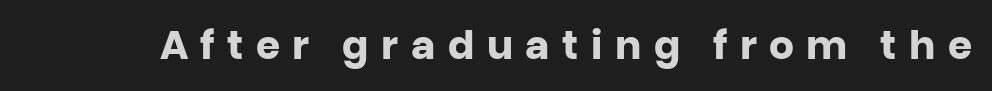
Q: Is the text bold? A: Yes.
Q: Is the text italic (slanted)? A: No, it is upright.
Q: Is the typeface a serif or a sans-serif typeface? A: Sans-serif.
Q: Is the text underlined? A: No.
Q: Is the spacing between letters normal or unusually wide? A: Unusually wide.
Q: Width (condensed, normal, or wide)? A: Normal.
Q: Stroke contrast? A: Low.
Q: x-height? A: Large.
Q: Monospaced? A: No.
